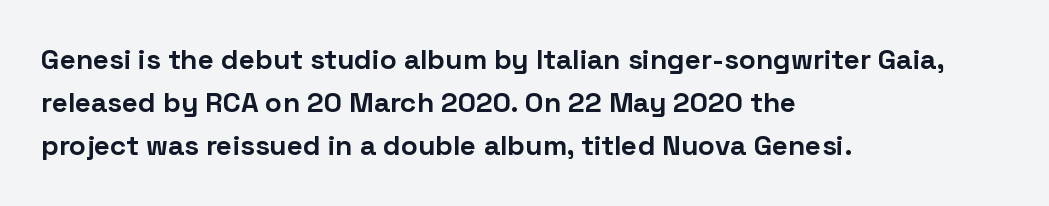
Q: Is the text bold? A: Yes.
Q: Is the text italic (slanted)? A: No, it is upright.
Q: Is the typeface a serif or a sans-serif typeface? A: Sans-serif.
Q: Is the text underlined? A: No.
Q: How is the paragraph aligned? A: Left-aligned.
Q: Is the spacing between letters normal or unusually wide? A: Normal.
Q: Is the spacing between lines tight, normal or loose? A: Normal.
Q: Width (condensed, normal, or wide)? A: Normal.
Q: Stroke contrast? A: Low.
Q: x-height? A: Medium.
Q: Monospaced? A: No.
